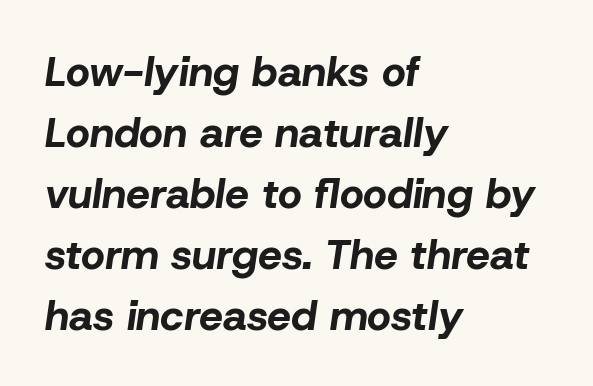
The face used here is proportionally spaced, like ordinary book or web type. Typesetter's note: full bold, strokes at maximum text heaviness. Tracking here is standard; glyphs follow each other at the usual distance. Does the leading feel generous? No, just average. A clean baseline with only descenders dipping below it.
